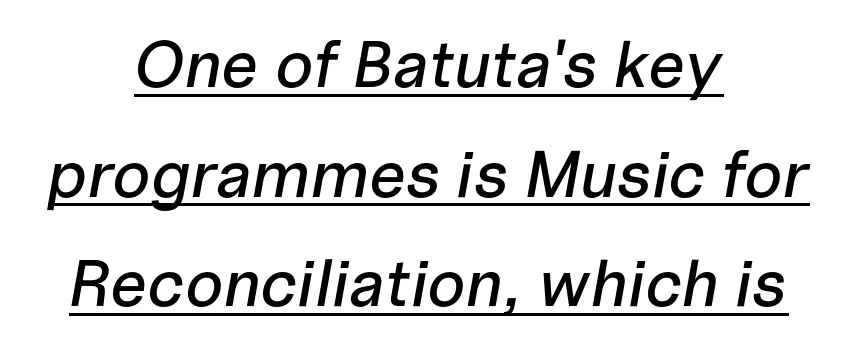
This rendering leaves character spacing at its baseline value. Yep, that's italic — everything's leaning. The text block is weighted toward neither margin, spreading evenly from the middle. If you measured baseline to baseline, you'd find a middling distance.
